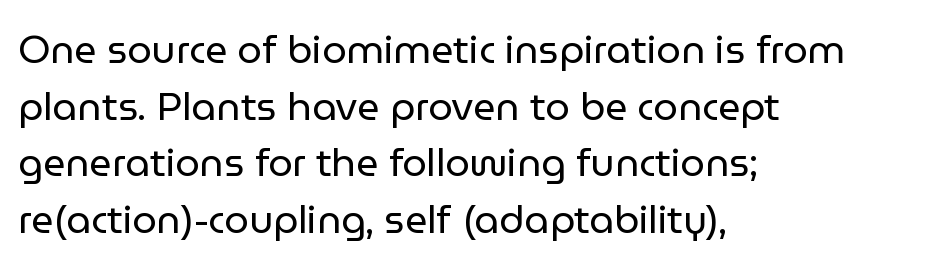
Q: Is the text bold? A: No.
Q: Is the text italic (slanted)? A: No, it is upright.
Q: Is the typeface a serif or a sans-serif typeface? A: Sans-serif.
Q: Is the text underlined? A: No.
Q: How is the paragraph aligned? A: Left-aligned.
Q: Is the spacing between letters normal or unusually wide? A: Normal.
Q: Is the spacing between lines tight, normal or loose? A: Normal.
Q: Width (condensed, normal, or wide)? A: Normal.
Q: Stroke contrast? A: Low.
Q: x-height? A: Medium.
Q: Monospaced? A: No.
